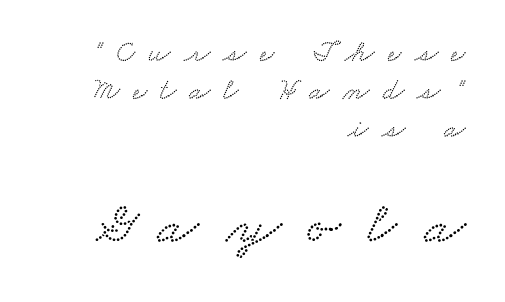
This sample is right-justified, so line beginnings fall wherever the words allow. The foot of each line stays bare and open. Check where the strokes stop: tiny serifs finish them off. Size contrast runs from small at the top to large at the bottom. Tracking here is generous; glyphs stand well apart from one another.
